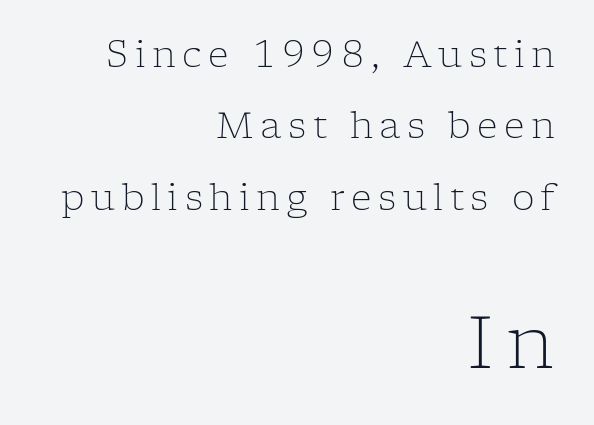
{"serif": "yes", "italic": "no", "bold": "no", "weight": "light", "width": "normal", "stroke_contrast": "low", "x_height": "medium", "monospaced": "no", "underline": "no", "align": "right", "line_spacing": "loose", "line_spacing_ratio": 1.98, "larger_block": "second", "size_ratio": 2.03, "glyph_px": 73}
